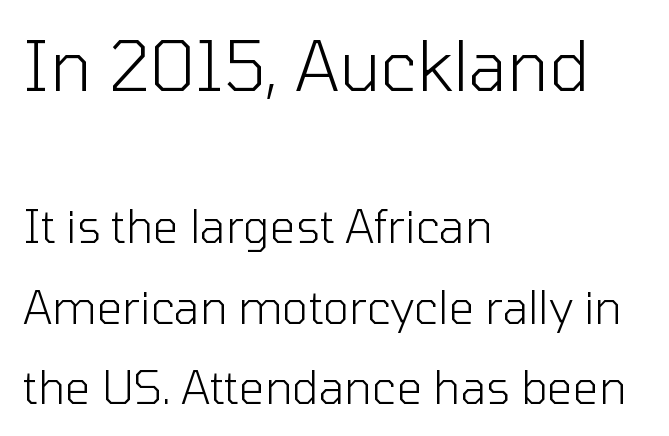
The image shows 68 px light sans-serif type, upright; set left-aligned, line spacing 1.78x, normal letter spacing, not underlined; the first (top) block is 1.51x larger; low stroke contrast and a medium x-height.
